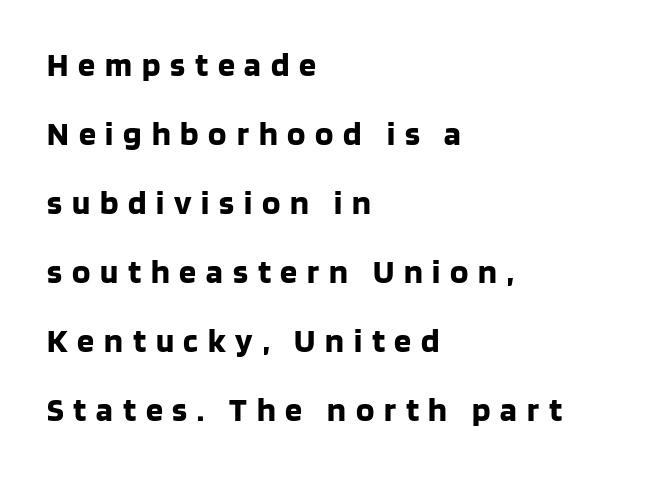
Q: Is the text bold? A: Yes.
Q: Is the text italic (slanted)? A: No, it is upright.
Q: Is the typeface a serif or a sans-serif typeface? A: Sans-serif.
Q: Is the text underlined? A: No.
Q: How is the paragraph aligned? A: Left-aligned.
Q: Is the spacing between letters normal or unusually wide? A: Unusually wide.
Q: Is the spacing between lines tight, normal or loose? A: Loose.
Q: Width (condensed, normal, or wide)? A: Normal.
Q: Stroke contrast? A: Low.
Q: x-height? A: Large.
Q: Monospaced? A: No.
